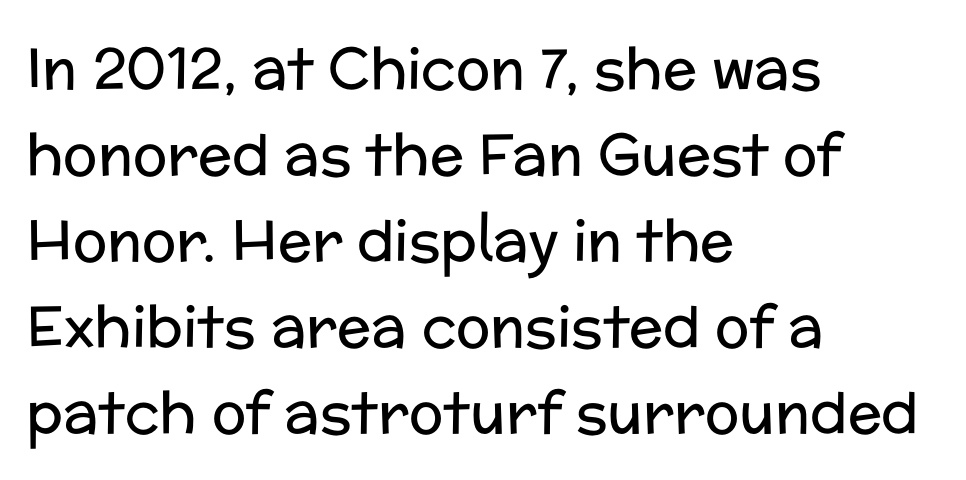
The ragged edge is on the right, which tells us the setting is flush left. In terms of posture, this sample is upright. No word sits above an underline. Serif or sans? Sans — the stroke terminals are bare. Reading down the column, the eye jumps a familiar distance to each next line.
